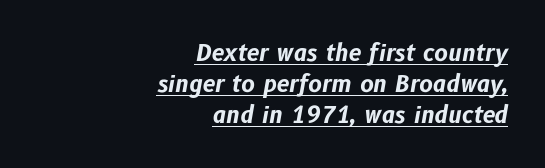
The rag falls on the left side of this text block. Compared with typical body copy, the letter spacing here is the same. Compared with typical paragraphs, the rows here are spaced about the same. Italic: yes, the glyphs are oblique.
